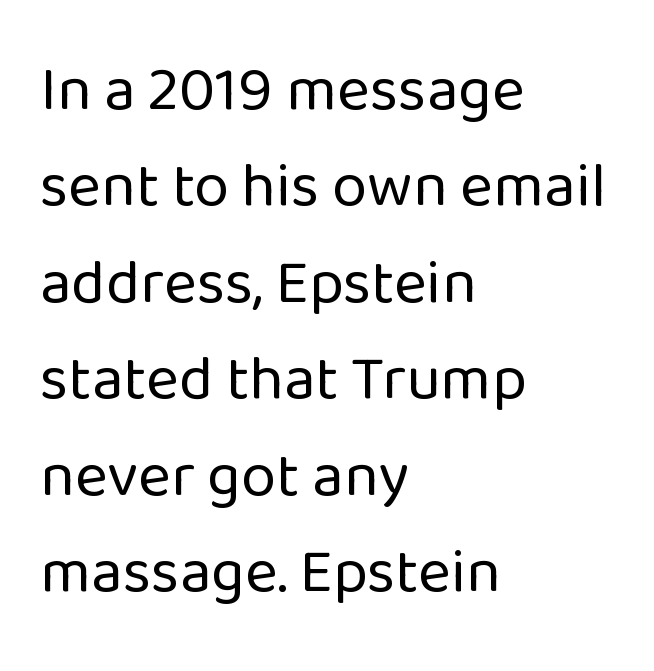
Observe the absence of serifs on each vertical stroke in this sample. Line spacing here is normal. Do the characters align in a grid? No, the font is proportional. Letter spacing: default. Line beginnings align vertically; line endings do not.
